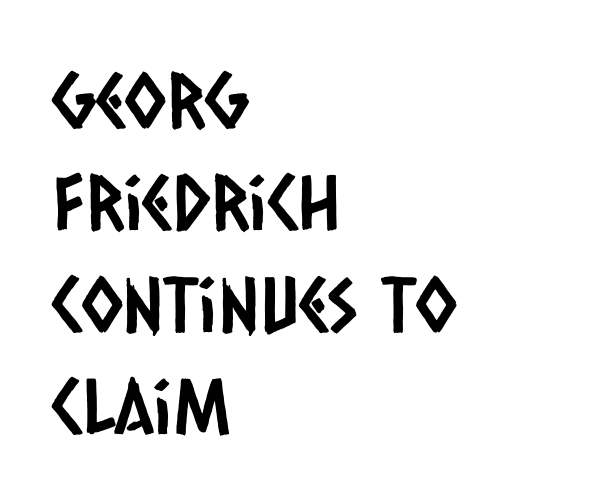
{"serif": "no", "width": "condensed", "stroke_contrast": "low", "x_height": "large", "monospaced": "no", "underline": "no", "align": "left", "line_spacing": "normal", "line_spacing_ratio": 1.34, "letter_spacing": "normal", "letter_spacing_em": 0.0, "glyph_px": 76}
